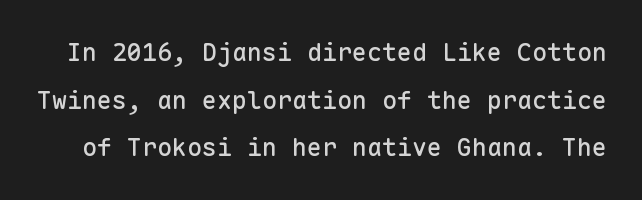
The image shows 25 px text type, upright; set loose line spacing (1.91x), normal letter spacing, not underlined.
